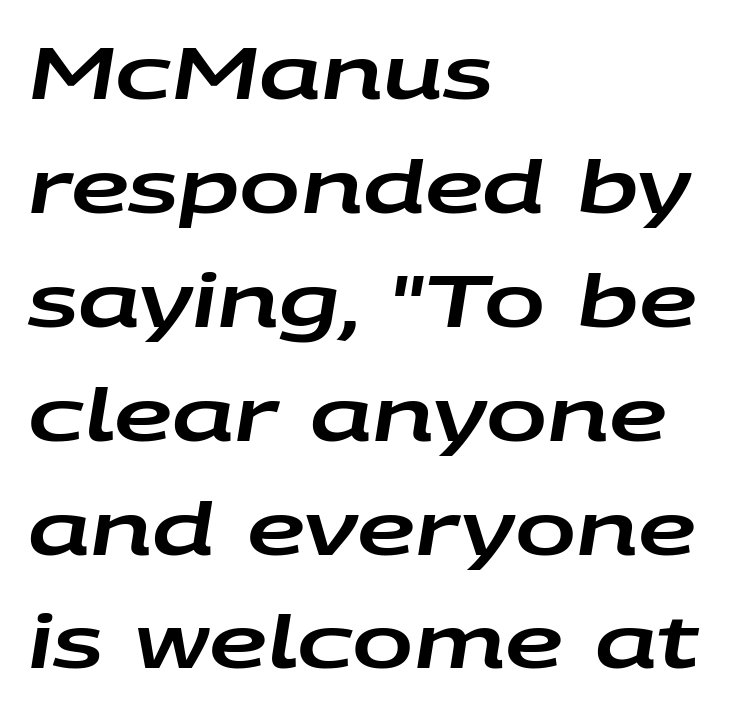
{"italic": "yes", "lean": "right", "slant_degrees": 9, "width": "wide", "stroke_contrast": "low", "x_height": "large", "monospaced": "no", "underline": "no", "align": "left", "line_spacing": "normal", "line_spacing_ratio": 1.56, "letter_spacing": "normal", "letter_spacing_em": 0.0, "glyph_px": 73}
